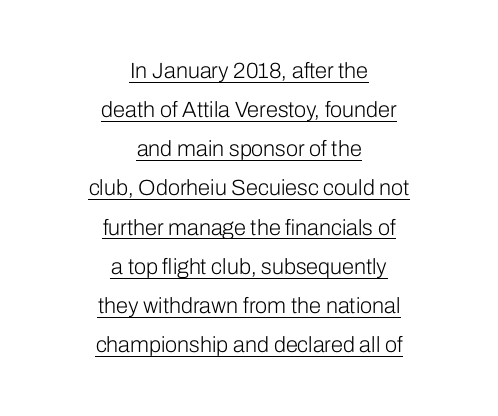
Compared with undecorated copy, this sample adds a rule below the words. Tracking value appears to be zero — textbook default spacing. The characters are drawn with everyday or finer stroke widths. You can tell it's not italic because the verticals are truly vertical. Visually the block forms a symmetrical silhouette, jagged on both flanks.
